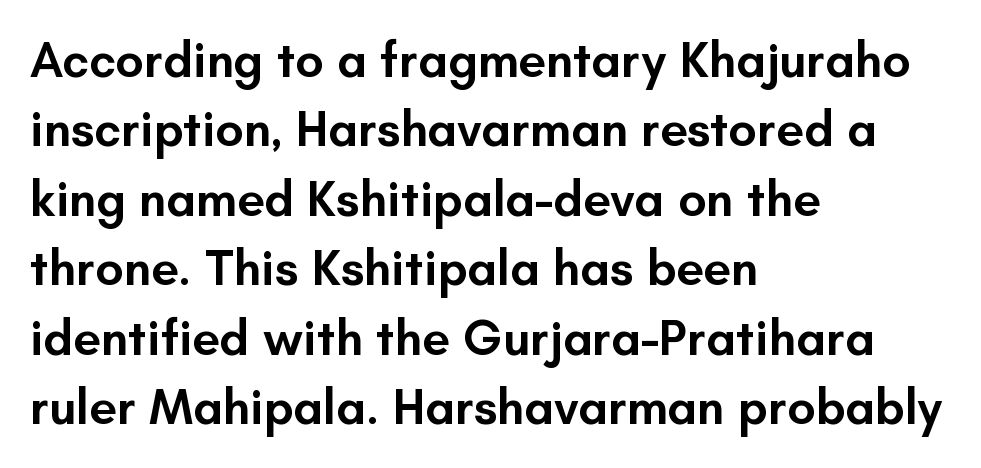
A bit beefed up — I'd call it semibold rather than bold. Any mark beneath the type? The region is blank. The lines in this sample share a left origin and differ only in where they stop. If you measured baseline to baseline, you'd find a middling distance.
